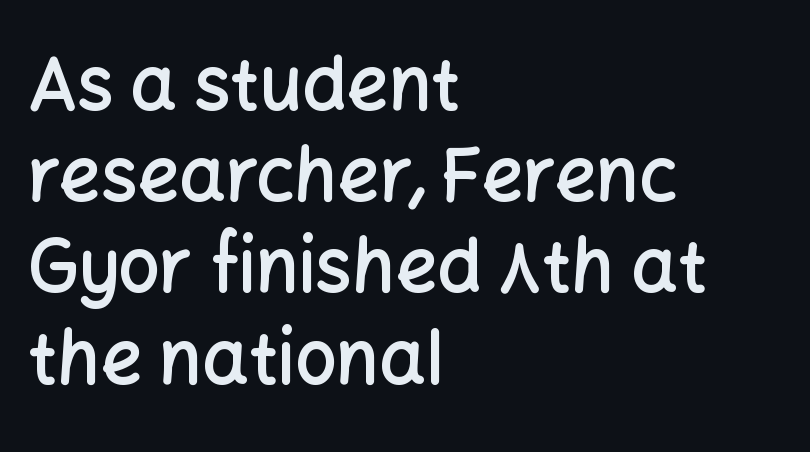
The image shows 73 px semibold sans-serif type, upright; set left-aligned, normal line spacing (1.25x), normal letter spacing, not underlined; low stroke contrast and a medium x-height.
